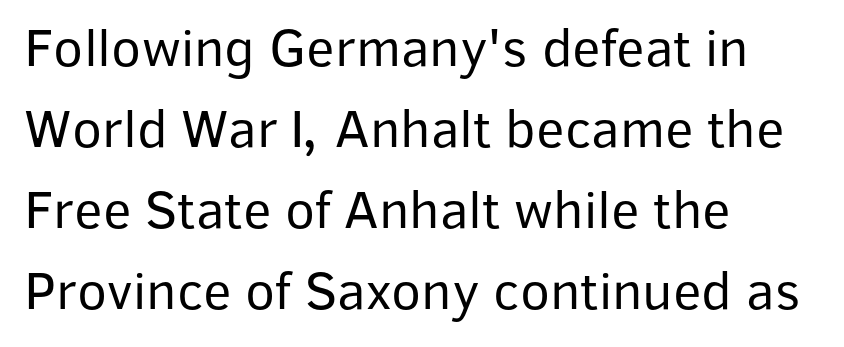
Between one letter and the next there's only the usual sliver of space. A normal amount of white space separates one row of letters from the next. The passage shown is typed in a proportional face where columns would drift. The space directly below the letters is spotless. Heft: none added — not bold. Observe the absence of serifs on each vertical stroke in this sample.
